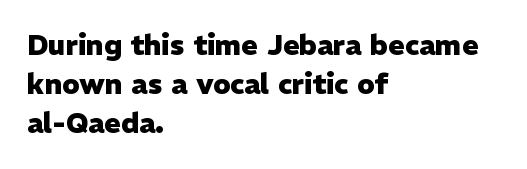
{"serif": "no", "italic": "no", "bold": "yes", "weight": "heavy", "width": "normal", "stroke_contrast": "low", "x_height": "medium", "monospaced": "no", "underline": "no", "align": "left", "line_spacing": "normal", "line_spacing_ratio": 1.4, "letter_spacing": "normal", "letter_spacing_em": 0.0, "glyph_px": 28}
